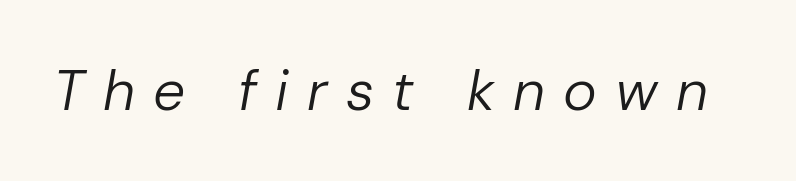
{"italic": "yes", "lean": "right", "slant_degrees": 10, "bold": "no", "weight": "regular", "width": "normal", "stroke_contrast": "low", "x_height": "medium", "monospaced": "no", "underline": "no", "letter_spacing": "wide", "letter_spacing_em": 0.32, "glyph_px": 57}
